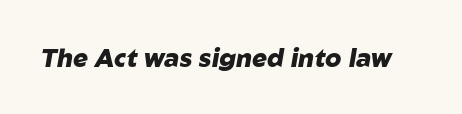
The image shows 25 px bold type, italic (leaning right); set normal letter spacing, not underlined.
